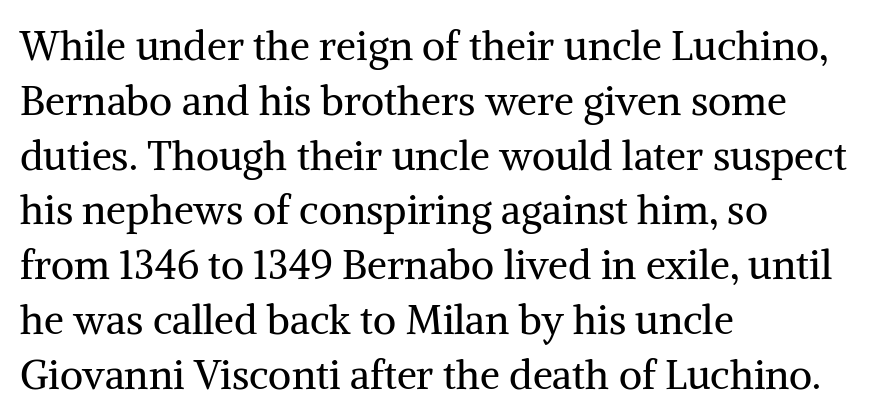
{"serif": "yes", "italic": "no", "bold": "no", "weight": "regular", "width": "normal", "stroke_contrast": "medium", "x_height": "medium", "monospaced": "no", "underline": "no", "align": "left", "line_spacing": "normal", "line_spacing_ratio": 1.37, "letter_spacing": "normal", "letter_spacing_em": 0.0, "glyph_px": 40}
